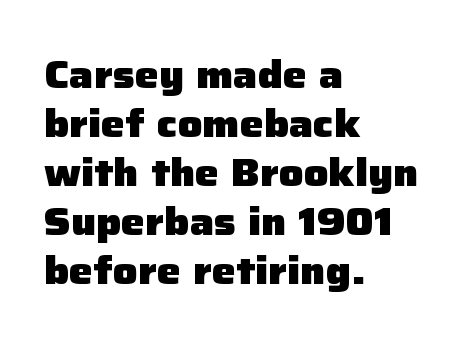
The image shows 38 px heavy sans-serif type, upright; set left-aligned, normal line spacing (1.29x), normal letter spacing, not underlined; low stroke contrast and a medium x-height.
